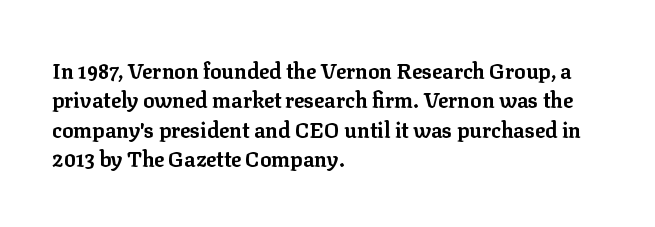
Q: Is the text bold? A: Yes.
Q: Is the text italic (slanted)? A: No, it is upright.
Q: Is the text underlined? A: No.
Q: How is the paragraph aligned? A: Left-aligned.
Q: Is the spacing between letters normal or unusually wide? A: Normal.
Q: Is the spacing between lines tight, normal or loose? A: Normal.
